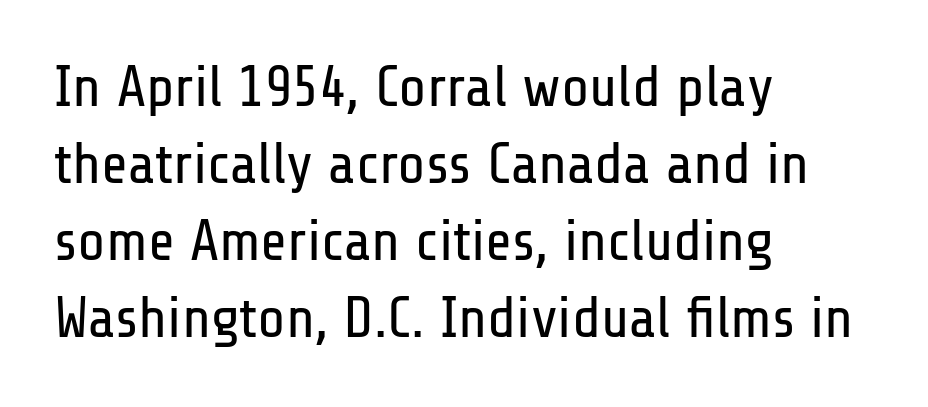
Q: Is the text bold? A: No.
Q: Is the text italic (slanted)? A: No, it is upright.
Q: Is the typeface a serif or a sans-serif typeface? A: Sans-serif.
Q: Is the text underlined? A: No.
Q: How is the paragraph aligned? A: Left-aligned.
Q: Is the spacing between letters normal or unusually wide? A: Normal.
Q: Is the spacing between lines tight, normal or loose? A: Normal.
Q: Width (condensed, normal, or wide)? A: Condensed.
Q: Stroke contrast? A: Low.
Q: x-height? A: Medium.
Q: Monospaced? A: No.
